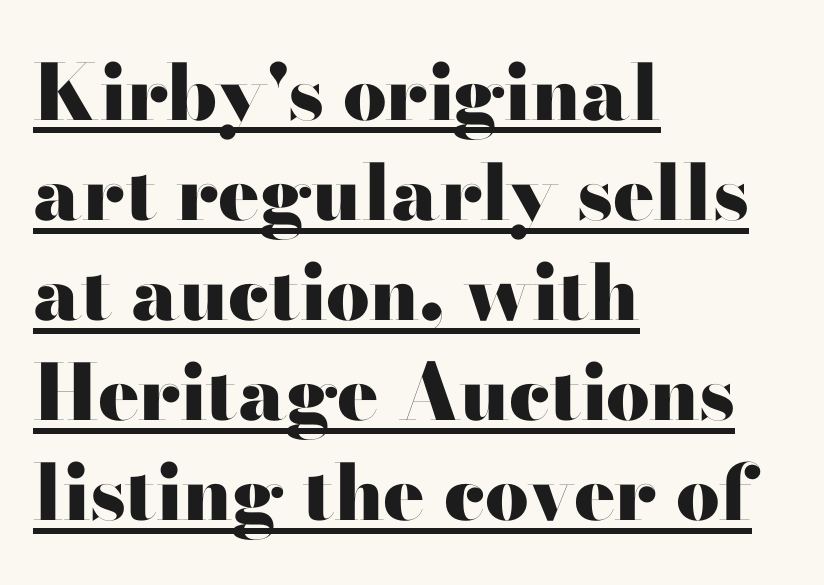
The image shows 77 px heavy, wide sans-serif type, upright; set left-aligned, normal line spacing (1.3x), normal letter spacing, underlined; high stroke contrast and a small x-height.
